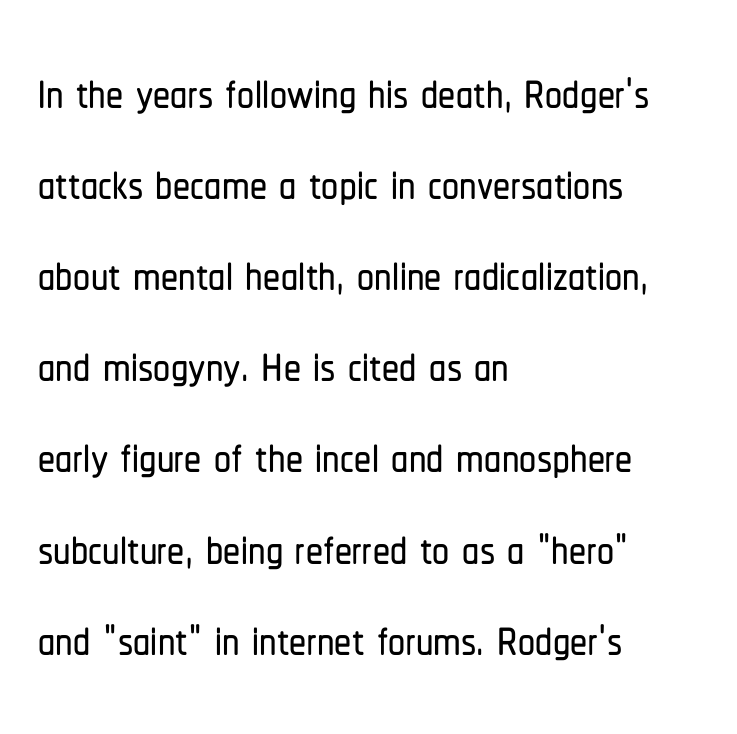
{"serif": "no", "italic": "no", "width": "condensed", "stroke_contrast": "low", "x_height": "medium", "monospaced": "no", "underline": "no", "align": "left", "line_spacing": "normal", "line_spacing_ratio": 1.34, "letter_spacing": "normal", "letter_spacing_em": 0.0, "glyph_px": 68}
